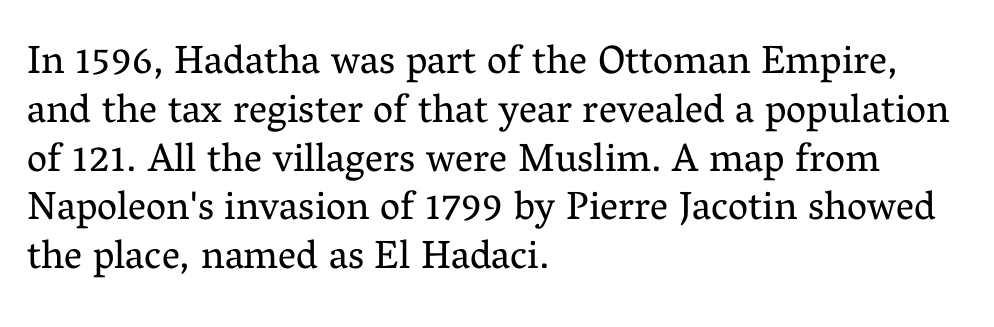
Q: Is the text bold? A: No.
Q: Is the text italic (slanted)? A: No, it is upright.
Q: Is the typeface a serif or a sans-serif typeface? A: Serif.
Q: Is the text underlined? A: No.
Q: How is the paragraph aligned? A: Left-aligned.
Q: Is the spacing between letters normal or unusually wide? A: Normal.
Q: Width (condensed, normal, or wide)? A: Normal.
Q: Stroke contrast? A: Medium.
Q: x-height? A: Medium.
Q: Monospaced? A: No.
